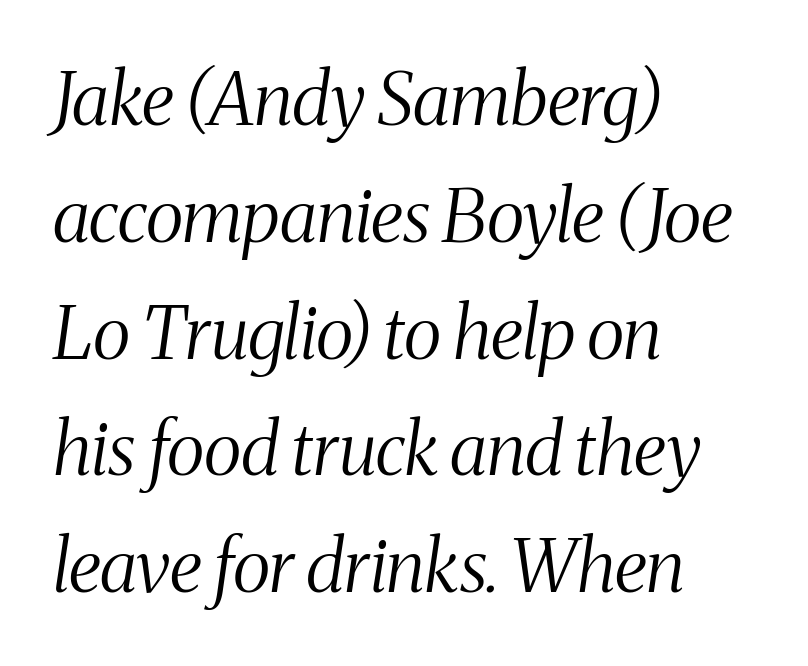
Q: Is the text bold? A: No.
Q: Is the text italic (slanted)? A: Yes, it leans right by about 8 degrees.
Q: Is the typeface a serif or a sans-serif typeface? A: Serif.
Q: Is the text underlined? A: No.
Q: How is the paragraph aligned? A: Left-aligned.
Q: Is the spacing between letters normal or unusually wide? A: Normal.
Q: Is the spacing between lines tight, normal or loose? A: Normal.
Q: Width (condensed, normal, or wide)? A: Condensed.
Q: Stroke contrast? A: Medium.
Q: x-height? A: Medium.
Q: Monospaced? A: No.
